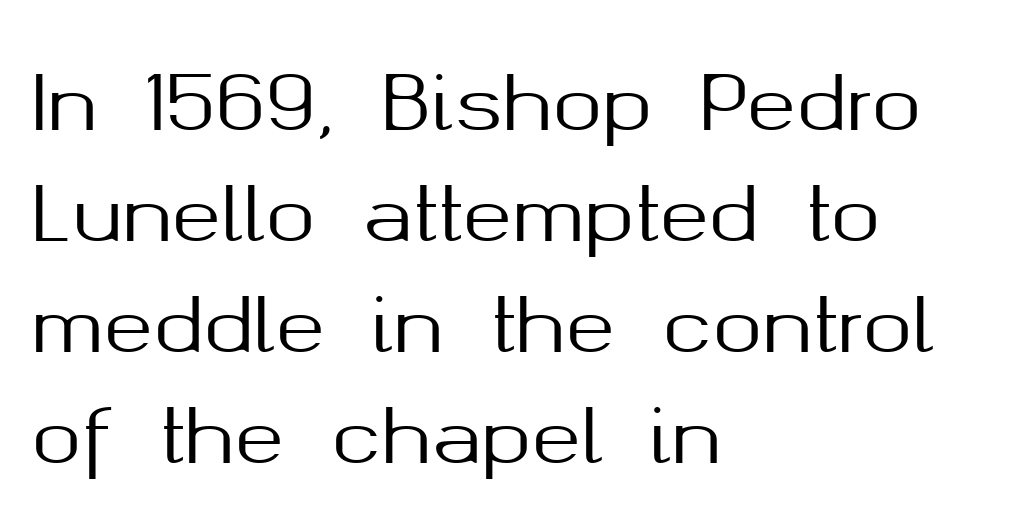
This sample uses a sans-serif face. Character widths vary here, with narrow letters taking less room than wide ones. The compositor pushed each line to the left boundary. In terms of leading, this rendering sits right in the middle. This sample uses an upright cut, with every glyph sitting square on the baseline. In terms of letterspacing, this is plain default setting.
